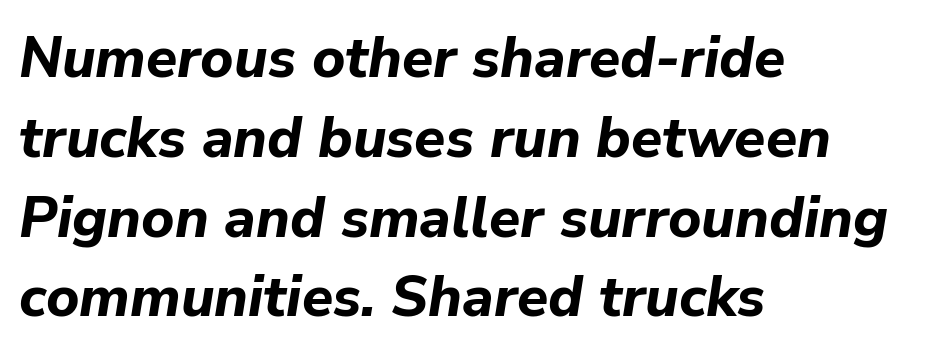
Q: Is the text bold? A: Yes.
Q: Is the text italic (slanted)? A: Yes, it leans right by about 9 degrees.
Q: Is the text underlined? A: No.
Q: How is the paragraph aligned? A: Left-aligned.
Q: Is the spacing between letters normal or unusually wide? A: Normal.
Q: Is the spacing between lines tight, normal or loose? A: Normal.
Q: Width (condensed, normal, or wide)? A: Normal.
Q: Stroke contrast? A: Low.
Q: x-height? A: Medium.
Q: Monospaced? A: No.
